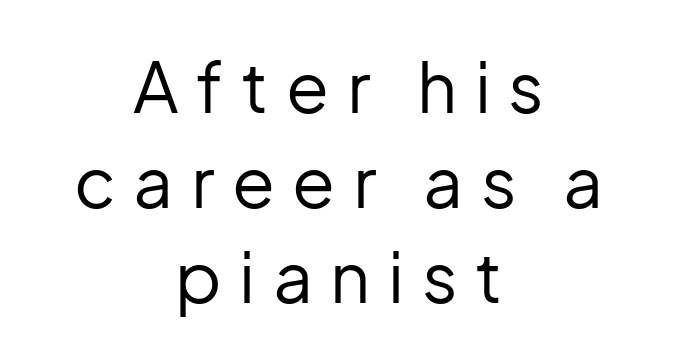
Q: Is the text bold? A: No.
Q: Is the text italic (slanted)? A: No, it is upright.
Q: Is the typeface a serif or a sans-serif typeface? A: Sans-serif.
Q: Is the text underlined? A: No.
Q: How is the paragraph aligned? A: Centered.
Q: Is the spacing between letters normal or unusually wide? A: Unusually wide.
Q: Is the spacing between lines tight, normal or loose? A: Normal.
Q: Width (condensed, normal, or wide)? A: Normal.
Q: Stroke contrast? A: Low.
Q: x-height? A: Medium.
Q: Monospaced? A: No.
